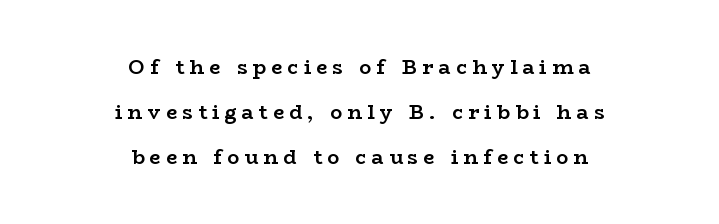
The image shows 20 px bold type, upright; set centered, loose line spacing (2.25x), unusually wide letter spacing (+0.26 em), not underlined.
